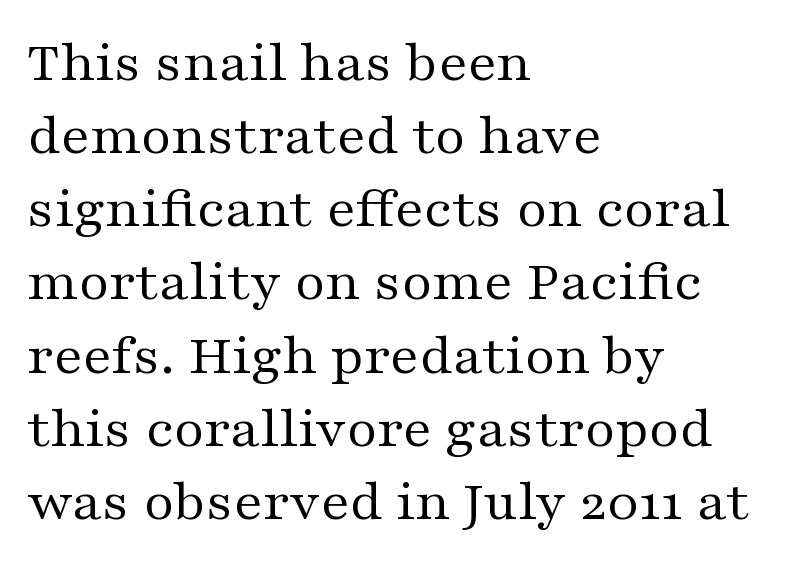
Q: Is the text bold? A: No.
Q: Is the text italic (slanted)? A: No, it is upright.
Q: Is the typeface a serif or a sans-serif typeface? A: Serif.
Q: Is the text underlined? A: No.
Q: How is the paragraph aligned? A: Left-aligned.
Q: Is the spacing between letters normal or unusually wide? A: Normal.
Q: Width (condensed, normal, or wide)? A: Wide.
Q: Stroke contrast? A: Medium.
Q: x-height? A: Medium.
Q: Monospaced? A: No.
